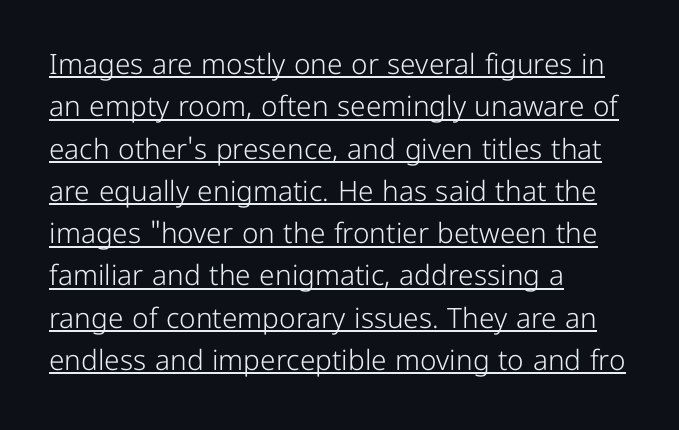
Posture: upright roman. Is this a heavy cut? Hardly; it is regular or lighter. Observe the absence of serifs on each vertical stroke in this sample. You could call the tracking neutral — neither tight nor loose.
